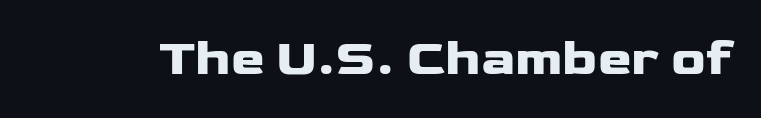
Q: Is the text bold? A: Yes.
Q: Is the text italic (slanted)? A: No, it is upright.
Q: Is the typeface a serif or a sans-serif typeface? A: Sans-serif.
Q: Is the text underlined? A: No.
Q: Is the spacing between letters normal or unusually wide? A: Normal.
Q: Width (condensed, normal, or wide)? A: Wide.
Q: Stroke contrast? A: Low.
Q: x-height? A: Medium.
Q: Monospaced? A: No.
